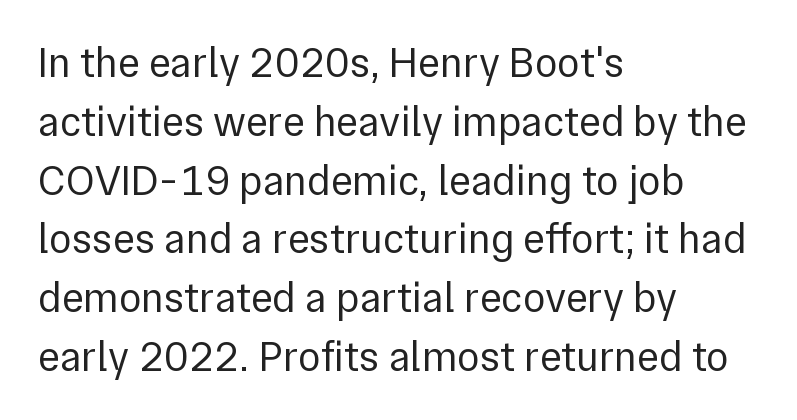
Q: Is the text bold? A: No.
Q: Is the text italic (slanted)? A: No, it is upright.
Q: Is the typeface a serif or a sans-serif typeface? A: Sans-serif.
Q: Is the text underlined? A: No.
Q: How is the paragraph aligned? A: Left-aligned.
Q: Is the spacing between letters normal or unusually wide? A: Normal.
Q: Is the spacing between lines tight, normal or loose? A: Normal.
Q: Width (condensed, normal, or wide)? A: Normal.
Q: x-height? A: Medium.
Q: Monospaced? A: No.
